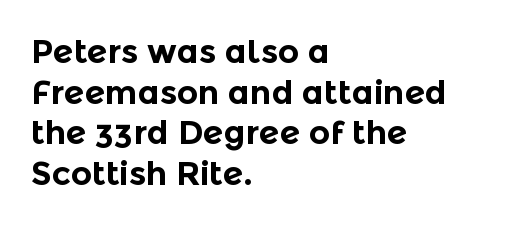
The image shows 33 px bold sans-serif type, upright; set left-aligned, line spacing 1.23x, normal letter spacing, not underlined; a medium x-height.
